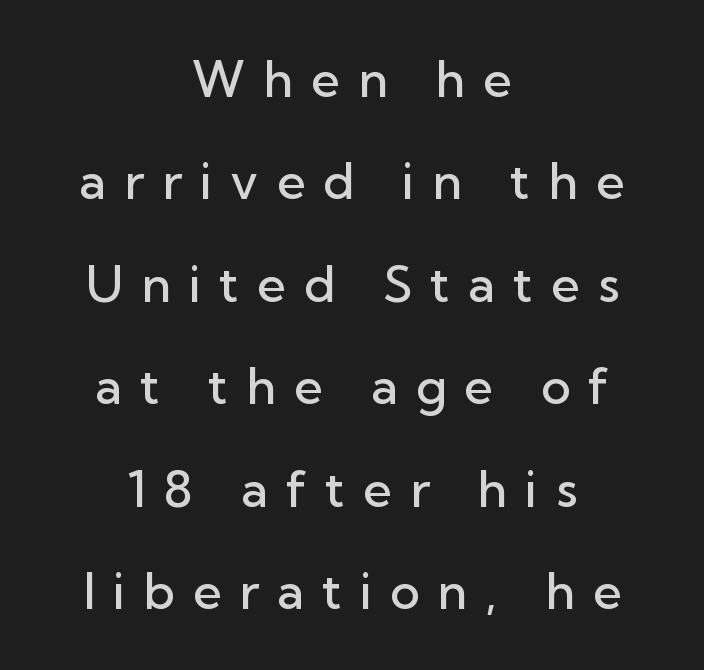
This is sans-serif lettering, the kind often seen on screens and signage. Italic: no, the glyphs are upright roman. Tracking value appears strongly positive — letters spread wide. Leading is clearly above the norm, producing a sparse column. The words here are not underlined. The paragraph has two soft edges and a firm central axis.
